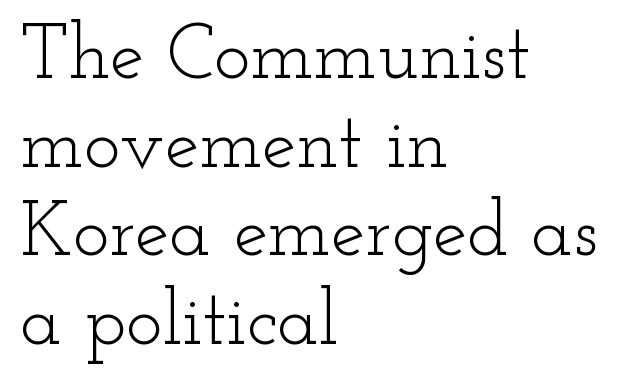
Lines of text with bare space underneath. Characters follow at the spacing the type designer built in. The glyphs in this specimen are seriffed. These lines are rendered in a variable-pitch font.
